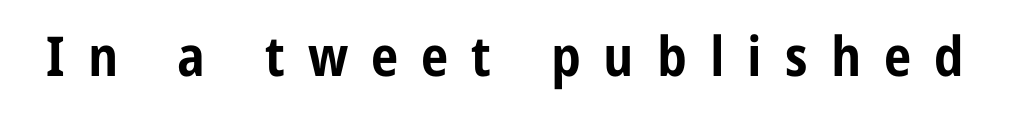
The image shows 55 px bold, condensed sans-serif type, upright; set unusually wide letter spacing (+0.42 em), not underlined; low stroke contrast and a medium x-height.
